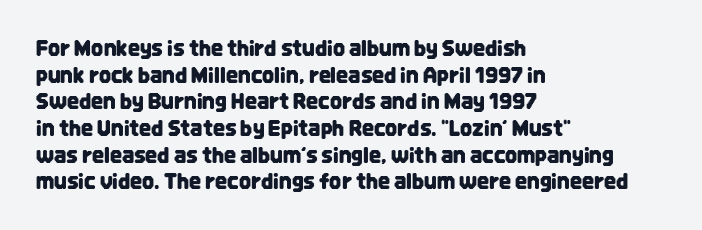
Q: Is the text italic (slanted)? A: No, it is upright.
Q: Is the text underlined? A: No.
Q: How is the paragraph aligned? A: Left-aligned.
Q: Is the spacing between letters normal or unusually wide? A: Normal.
Q: Is the spacing between lines tight, normal or loose? A: Normal.
